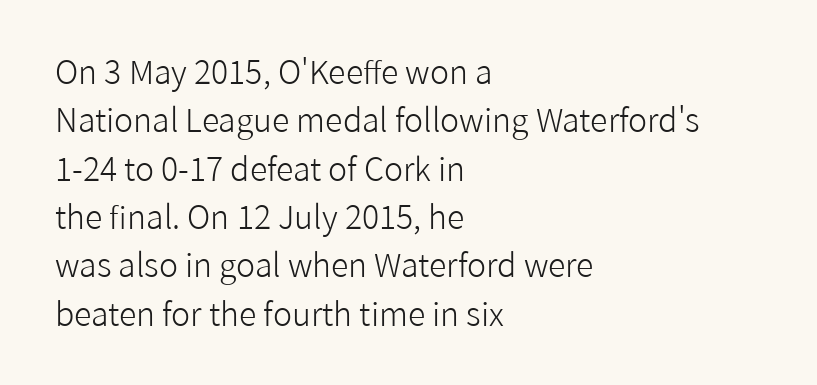
{"serif": "no", "italic": "no", "bold": "no", "weight": "light", "width": "normal", "stroke_contrast": "low", "x_height": "medium", "monospaced": "no", "underline": "no", "align": "left", "line_spacing": "normal", "line_spacing_ratio": 1.51, "letter_spacing": "normal", "letter_spacing_em": 0.0, "glyph_px": 32}
